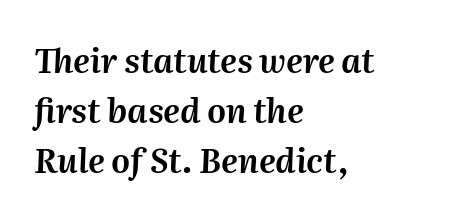
The image shows 33 px text type, italic (leaning right); set left-aligned, normal line spacing (1.52x), normal letter spacing, not underlined; medium stroke contrast and a medium x-height.
